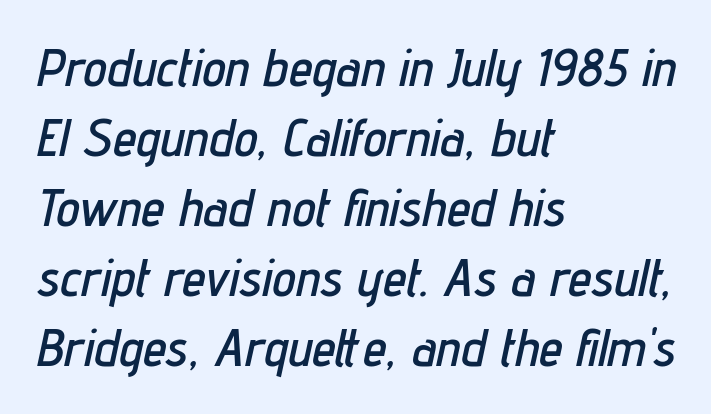
This rendering leaves character spacing at its baseline value. Short and long lines alike share a common starting point at left. The gap between lines stays unmarked. Compared with typical paragraphs, the rows here are spaced about the same. These lines are rendered in a variable-pitch font. The font's italic variant was chosen for this text.
